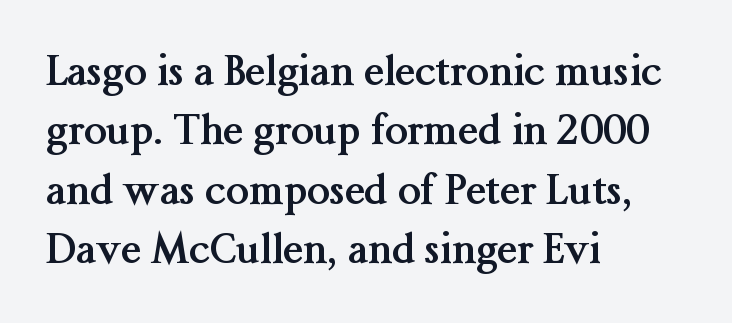
{"serif": "yes", "italic": "no", "bold": "yes", "weight": "semibold", "width": "normal", "stroke_contrast": "medium", "x_height": "medium", "monospaced": "no", "underline": "no", "align": "left", "line_spacing": "normal", "line_spacing_ratio": 1.45, "letter_spacing": "normal", "letter_spacing_em": 0.0, "glyph_px": 41}
